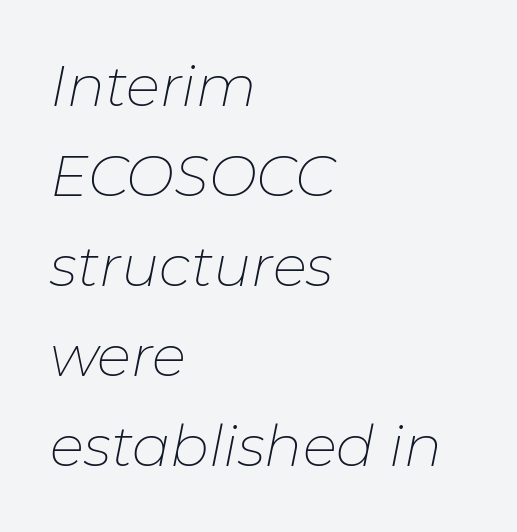
Q: Is the text bold? A: No.
Q: Is the text italic (slanted)? A: Yes, it leans right by about 11 degrees.
Q: Is the text underlined? A: No.
Q: How is the paragraph aligned? A: Left-aligned.
Q: Is the spacing between letters normal or unusually wide? A: Normal.
Q: Is the spacing between lines tight, normal or loose? A: Normal.
Q: Width (condensed, normal, or wide)? A: Normal.
Q: Stroke contrast? A: Low.
Q: x-height? A: Medium.
Q: Monospaced? A: No.
